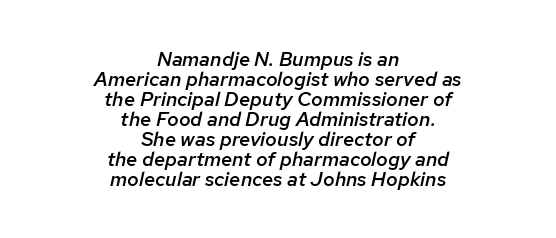
{"italic": "yes", "lean": "right", "slant_degrees": 12, "bold": "semi", "underline": "no", "align": "center", "line_spacing": "tight", "line_spacing_ratio": 1.0, "letter_spacing": "normal", "letter_spacing_em": 0.0, "glyph_px": 20}
